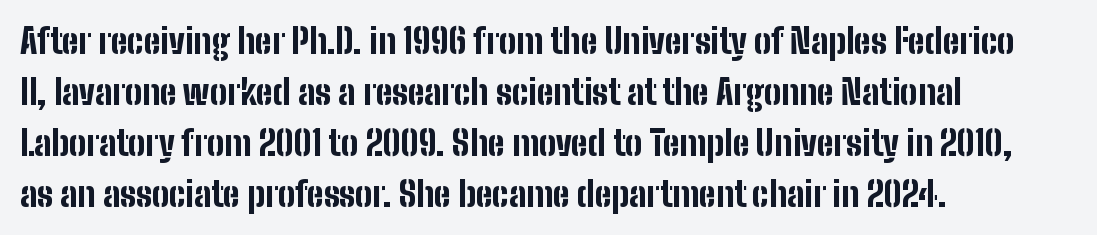
The text block is weighted toward the left margin, trailing off unevenly rightward. Rendered with straight, roman letterforms. The type is set solid horizontally, with unmodified tracking. Each glyph is drawn with heavy, bold strokes.
